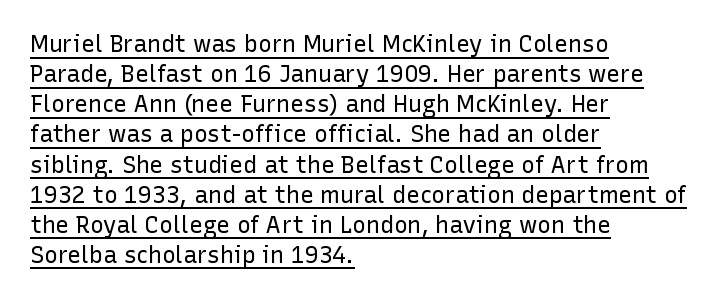
{"italic": "no", "bold": "no", "underline": "yes", "align": "left", "line_spacing": "normal", "line_spacing_ratio": 1.31, "letter_spacing": "normal", "letter_spacing_em": 0.0, "glyph_px": 23}
